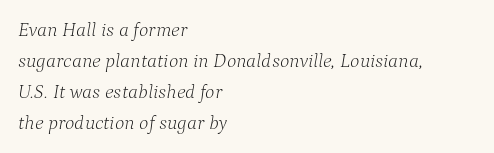
Q: Is the text bold? A: No.
Q: Is the text italic (slanted)? A: Yes, it leans right by about 9 degrees.
Q: Is the text underlined? A: No.
Q: How is the paragraph aligned? A: Left-aligned.
Q: Is the spacing between letters normal or unusually wide? A: Normal.
Q: Is the spacing between lines tight, normal or loose? A: Normal.
